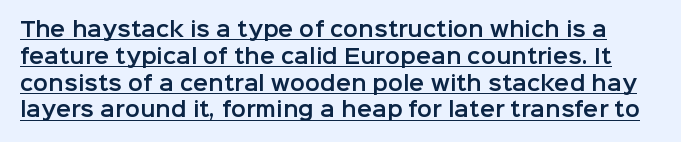
{"italic": "no", "underline": "yes", "line_spacing": "normal", "line_spacing_ratio": 1.34, "letter_spacing": "normal", "letter_spacing_em": 0.0, "glyph_px": 20}
